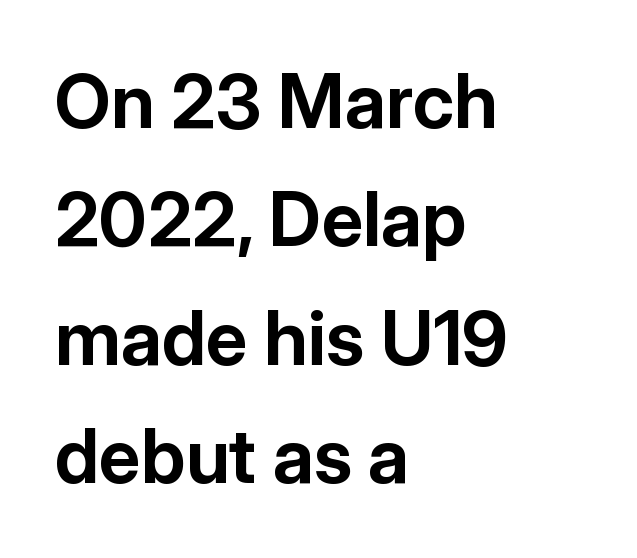
The image shows 75 px bold sans-serif type, upright; set left-aligned, normal line spacing (1.58x), normal letter spacing, not underlined; low stroke contrast and a medium x-height.
